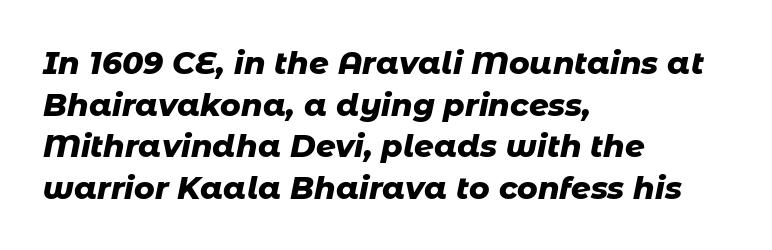
The image shows 31 px heavy type, italic (leaning right); set left-aligned, normal line spacing (1.34x), normal letter spacing, not underlined; low stroke contrast and a medium x-height.
